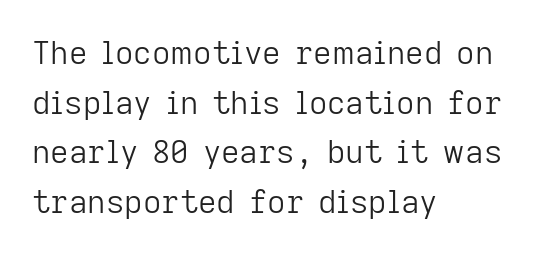
Does the type have serifs? No, each stem ends abruptly. Stroke thickness stays within the range of a standard reading face or lighter. Spacing verdict: proportional, widths tailored to each character. Rule under the text: the space is simply empty.
